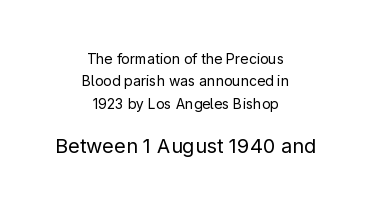
The font sits on the lighter half of the weight spectrum, regular included. Between one letter and the next there's only the usual sliver of space. Honestly, there is no underline to notice here at all. The specimen reads as upright at a glance. Which of the two is more prominent by size? The second, at the bottom.
